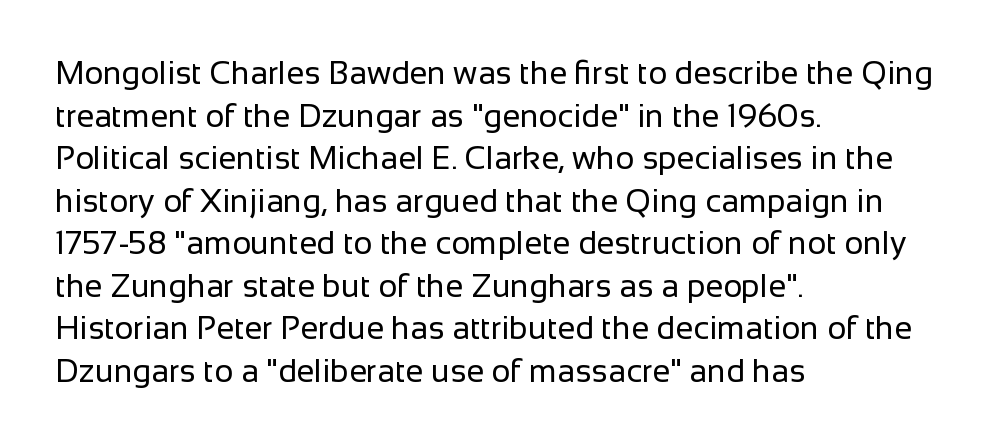
Looks like regular typesetting: each glyph gets only the width it needs. The font family rendered here belongs to the sans-serif group. Each stroke keeps to a modest, everyday thickness or less. Decoration check: the copy has no underline.
